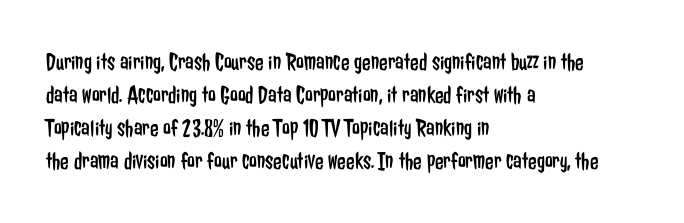
The image shows 25 px text type, upright; set left-aligned, normal line spacing (1.32x), normal letter spacing, not underlined.
